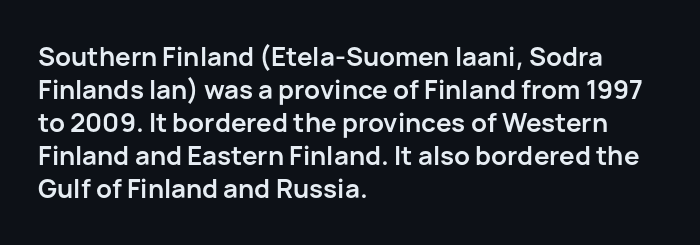
Q: Is the text bold? A: Yes.
Q: Is the text italic (slanted)? A: No, it is upright.
Q: Is the text underlined? A: No.
Q: How is the paragraph aligned? A: Left-aligned.
Q: Is the spacing between letters normal or unusually wide? A: Normal.
Q: Is the spacing between lines tight, normal or loose? A: Normal.
